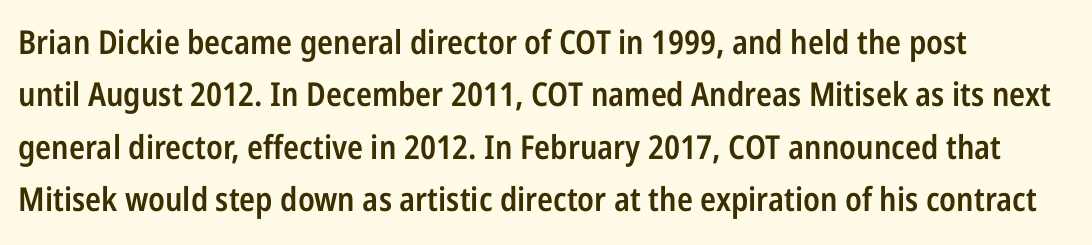
The image shows 33 px semibold, condensed sans-serif type, upright; set left-aligned, normal line spacing (1.59x), normal letter spacing, not underlined; low stroke contrast and a medium x-height.
